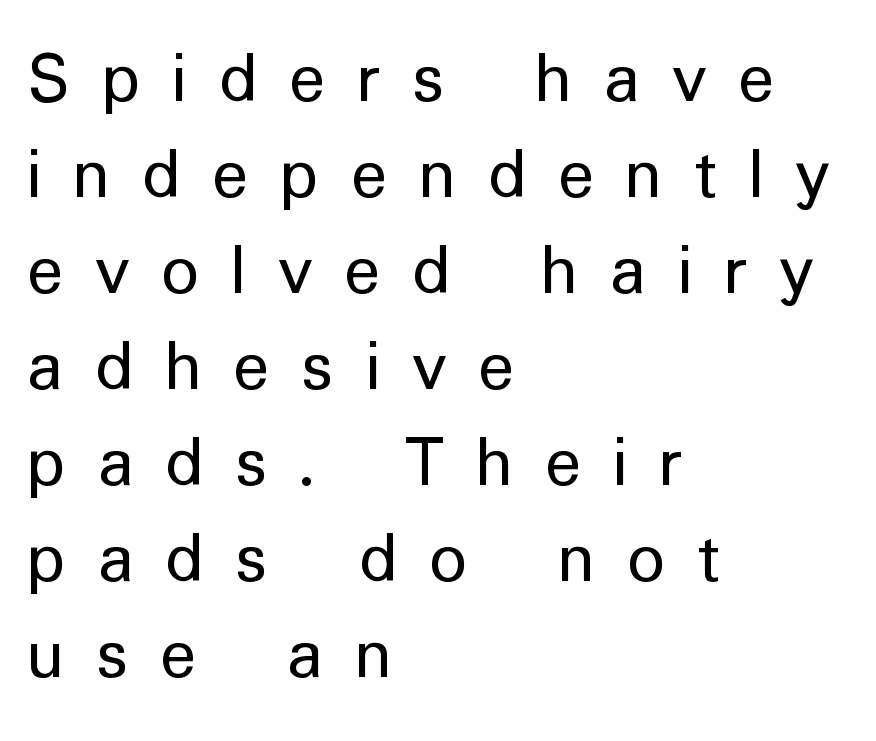
{"serif": "no", "italic": "no", "bold": "no", "weight": "regular", "width": "normal", "stroke_contrast": "low", "x_height": "medium", "monospaced": "no", "underline": "no", "align": "left", "line_spacing": "normal", "line_spacing_ratio": 1.28, "letter_spacing": "wide", "letter_spacing_em": 0.42, "glyph_px": 75}
